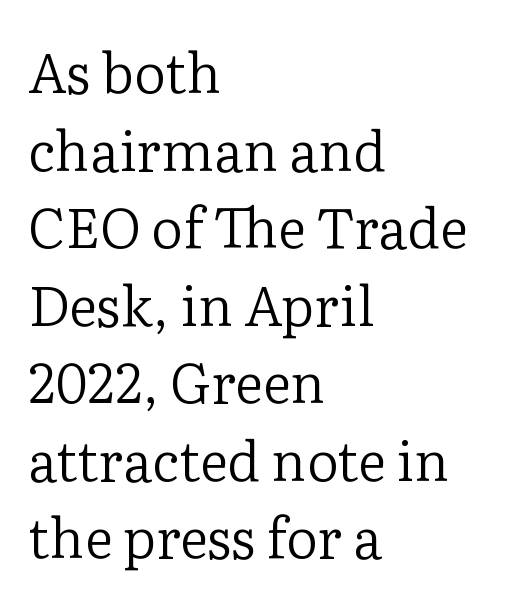
The image shows 55 px regular-weight serif type, upright; set left-aligned, normal line spacing (1.41x), normal letter spacing, not underlined; low stroke contrast and a medium x-height.
